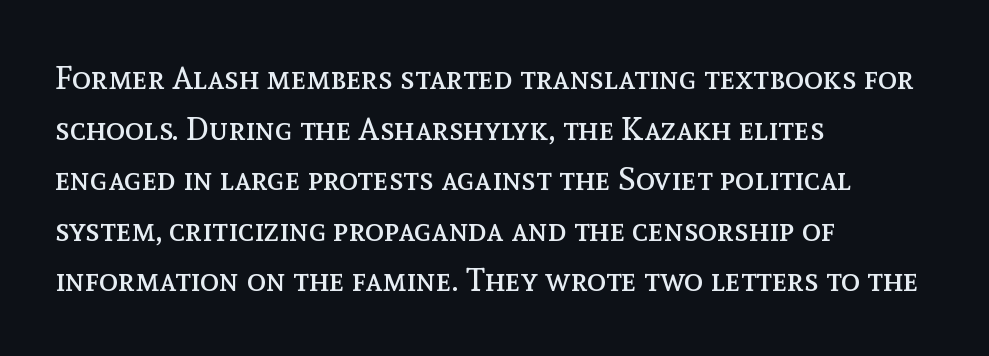
Q: Is the text bold? A: No.
Q: Is the text italic (slanted)? A: No, it is upright.
Q: Is the text underlined? A: No.
Q: How is the paragraph aligned? A: Left-aligned.
Q: Is the spacing between letters normal or unusually wide? A: Normal.
Q: Is the spacing between lines tight, normal or loose? A: Normal.
Q: Width (condensed, normal, or wide)? A: Normal.
Q: x-height? A: Medium.
Q: Monospaced? A: No.
